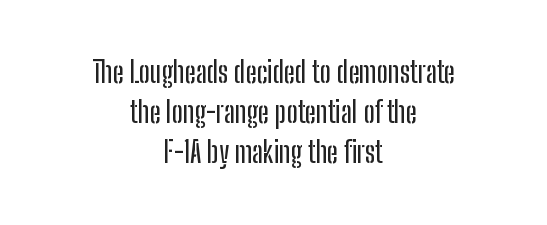
Q: Is the text italic (slanted)? A: No, it is upright.
Q: Is the typeface a serif or a sans-serif typeface? A: Sans-serif.
Q: Is the text underlined? A: No.
Q: How is the paragraph aligned? A: Centered.
Q: Is the spacing between letters normal or unusually wide? A: Normal.
Q: Is the spacing between lines tight, normal or loose? A: Normal.
Q: Width (condensed, normal, or wide)? A: Condensed.
Q: Stroke contrast? A: Low.
Q: x-height? A: Medium.
Q: Monospaced? A: No.
